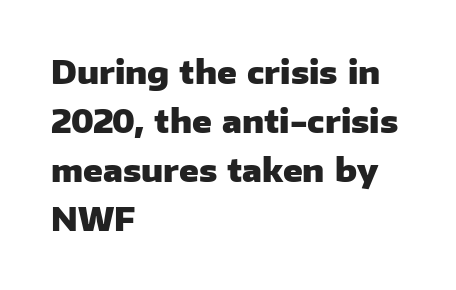
Q: Is the text bold? A: Yes.
Q: Is the text italic (slanted)? A: No, it is upright.
Q: Is the typeface a serif or a sans-serif typeface? A: Sans-serif.
Q: Is the text underlined? A: No.
Q: How is the paragraph aligned? A: Left-aligned.
Q: Is the spacing between letters normal or unusually wide? A: Normal.
Q: Is the spacing between lines tight, normal or loose? A: Normal.
Q: Width (condensed, normal, or wide)? A: Normal.
Q: Stroke contrast? A: Low.
Q: x-height? A: Medium.
Q: Monospaced? A: No.
